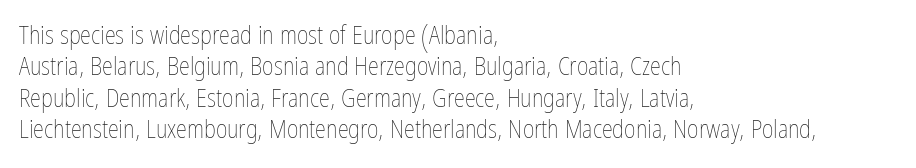
The image shows 25 px text type, upright; set left-aligned, normal line spacing (1.26x), normal letter spacing, not underlined.
